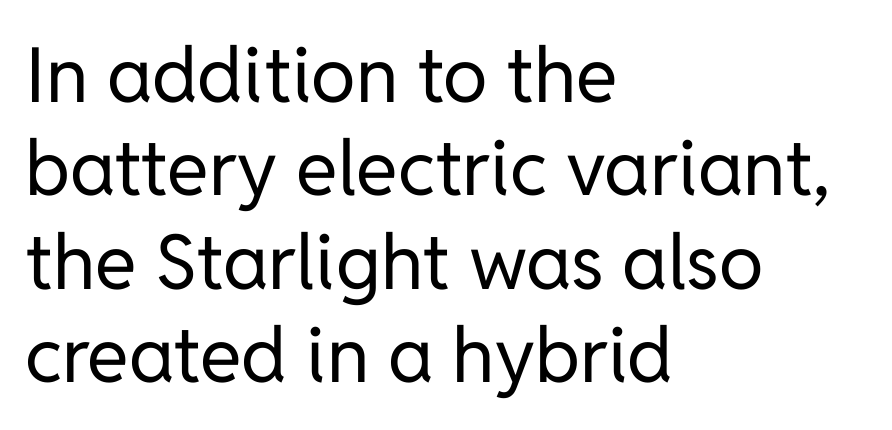
{"serif": "no", "italic": "no", "bold": "no", "weight": "regular", "width": "normal", "stroke_contrast": "low", "x_height": "medium", "monospaced": "no", "underline": "no", "align": "left", "line_spacing_ratio": 1.23, "letter_spacing": "normal", "letter_spacing_em": 0.0, "glyph_px": 76}
